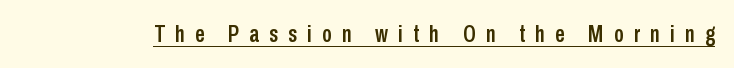
{"italic": "no", "underline": "yes", "letter_spacing": "wide", "letter_spacing_em": 0.43, "glyph_px": 24}
